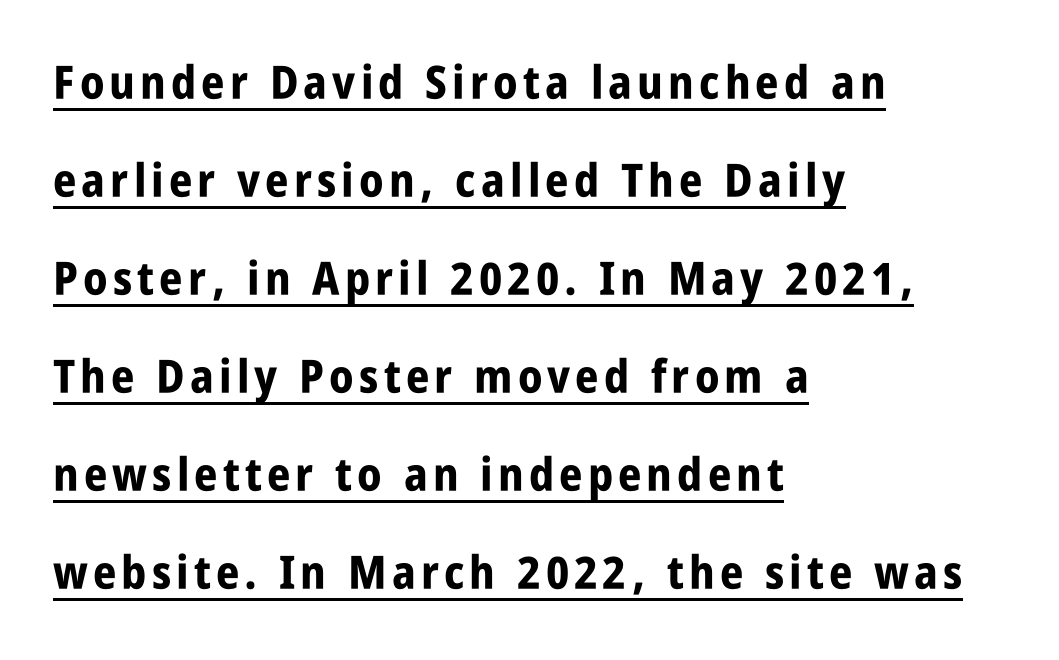
Note: no serifs on the glyphs. The passage shown is typed in a proportional face where columns would drift. The vertical gap from one line to the next is large. Caption: bold face, heavy strokes. This is underlined copy, the kind a proofreader might mark for attention.
